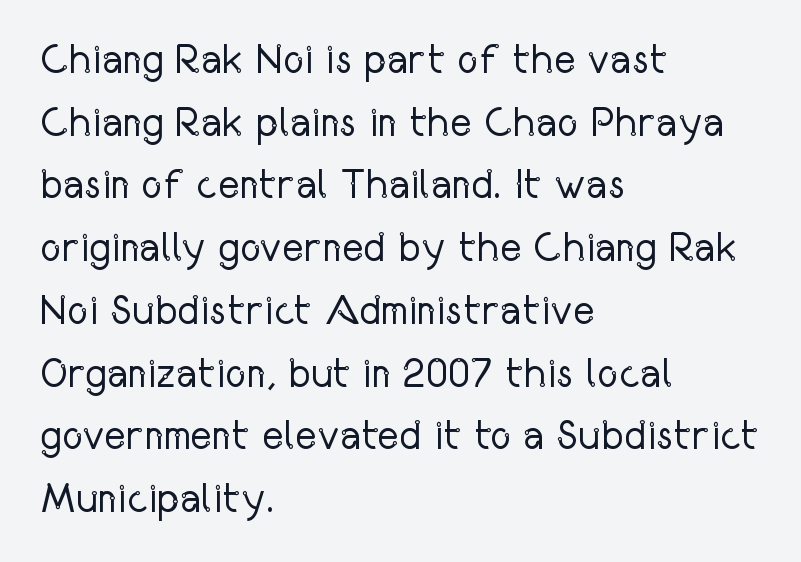
Q: Is the text bold? A: No.
Q: Is the text italic (slanted)? A: No, it is upright.
Q: Is the typeface a serif or a sans-serif typeface? A: Sans-serif.
Q: Is the text underlined? A: No.
Q: How is the paragraph aligned? A: Left-aligned.
Q: Is the spacing between letters normal or unusually wide? A: Normal.
Q: Is the spacing between lines tight, normal or loose? A: Normal.
Q: Width (condensed, normal, or wide)? A: Condensed.
Q: Stroke contrast? A: Low.
Q: x-height? A: Medium.
Q: Monospaced? A: No.
